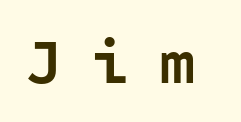
Rule under the text: the space is simply empty. Monospaced: the letters line up in strict vertical columns. Someone cranked the tracking dial way up on this one. Strokes here are thick enough to call this a true bold.
